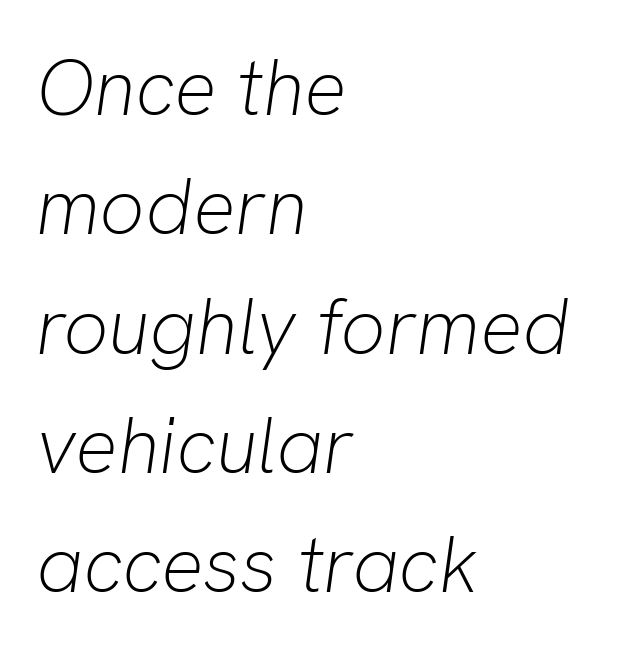
The rag falls on the right side of this text block. It's the slanting kind of type. The line-height multiplier appears to be the usual default. Decoration check: the copy has no underline. Tracking value appears to be zero — textbook default spacing. Stems here are at most as thick as an everyday book face.
